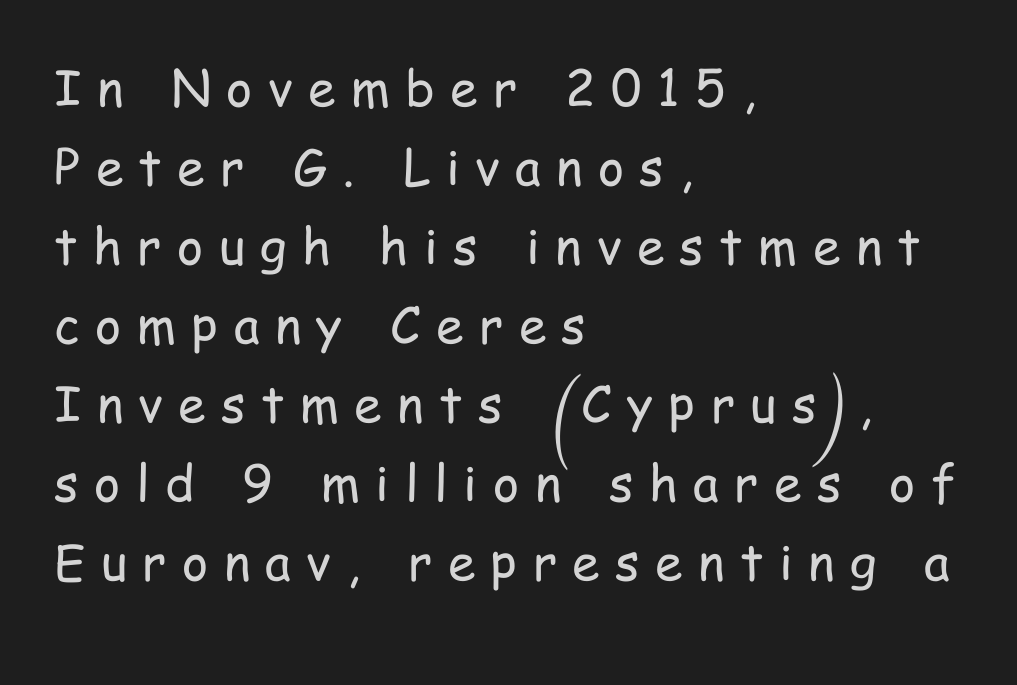
The rendering inserts visible extra space after every character. Underline: absent. The lines sit at an ordinary, default distance from one another. The weight would be labelled regular, book, light, or lighter still.
